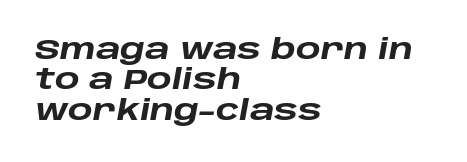
{"italic": "yes", "lean": "right", "slant_degrees": 10, "bold": "yes", "weight": "heavy", "width": "wide", "stroke_contrast": "low", "x_height": "large", "monospaced": "no", "underline": "no", "align": "left", "line_spacing": "tight", "line_spacing_ratio": 1.05, "letter_spacing": "normal", "letter_spacing_em": 0.0, "glyph_px": 29}
